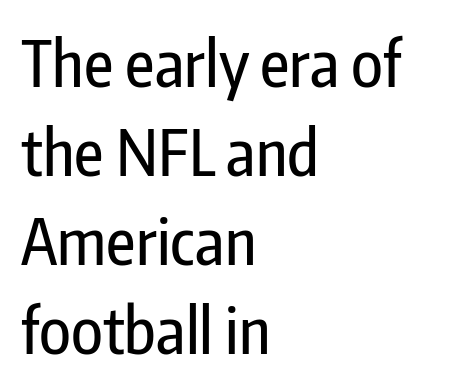
The image shows 64 px condensed sans-serif type, upright; set left-aligned, normal line spacing (1.39x), normal letter spacing, not underlined; low stroke contrast and a medium x-height.
